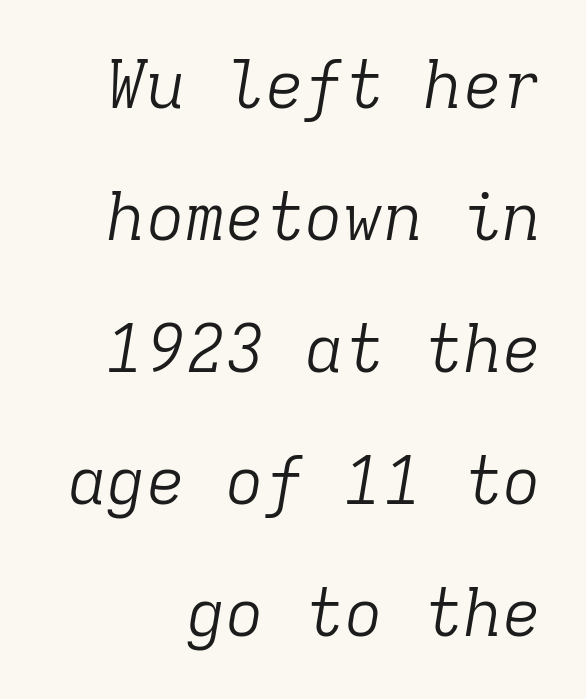
The font family rendered here belongs to the serif group. Default kerning and tracking; the words read as compact shapes. Summary of vertical rhythm: relaxed, with wide interline spacing. The font's italic variant was chosen for this text.
